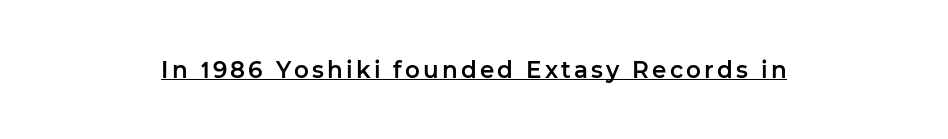
This rendering uses center alignment, leaving both contours irregular but symmetric. Vertical strokes here are truly vertical. Glance below the letters and you will spot a drawn line.
